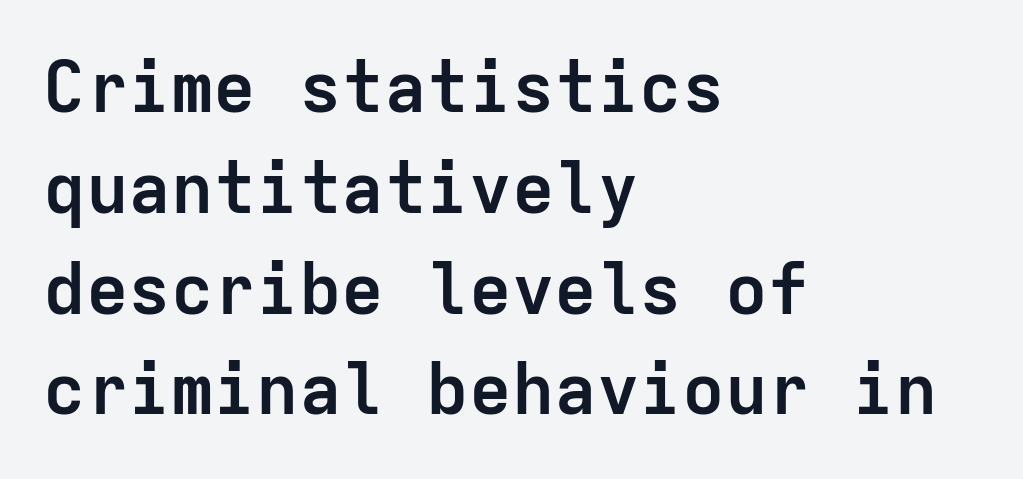
The image shows 71 px semibold sans-serif type, upright, monospaced; set left-aligned, normal line spacing (1.42x), normal letter spacing, not underlined; low stroke contrast and a medium x-height.
